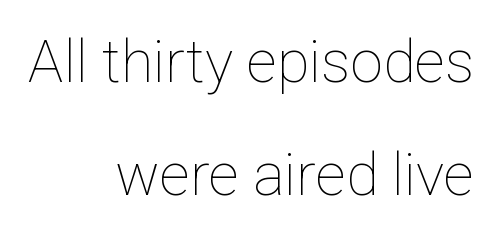
In terms of posture, this sample is upright. The strokes carry an ordinary text weight at most. The line-height multiplier appears high, well above default. If you drew a ruler down the right edge, every line would touch it. No word sits above an underline.
